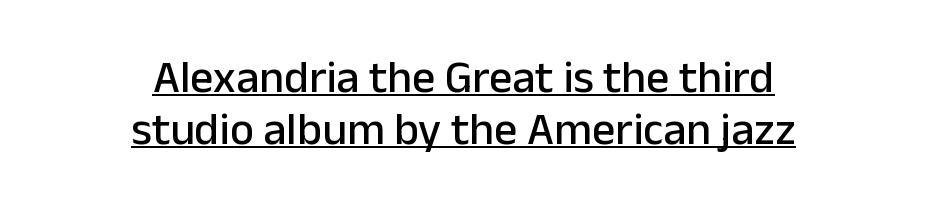
Q: Is the text italic (slanted)? A: No, it is upright.
Q: Is the typeface a serif or a sans-serif typeface? A: Sans-serif.
Q: Is the text underlined? A: Yes.
Q: How is the paragraph aligned? A: Centered.
Q: Is the spacing between letters normal or unusually wide? A: Normal.
Q: Is the spacing between lines tight, normal or loose? A: Tight.
Q: Width (condensed, normal, or wide)? A: Normal.
Q: Stroke contrast? A: Low.
Q: x-height? A: Medium.
Q: Monospaced? A: No.
